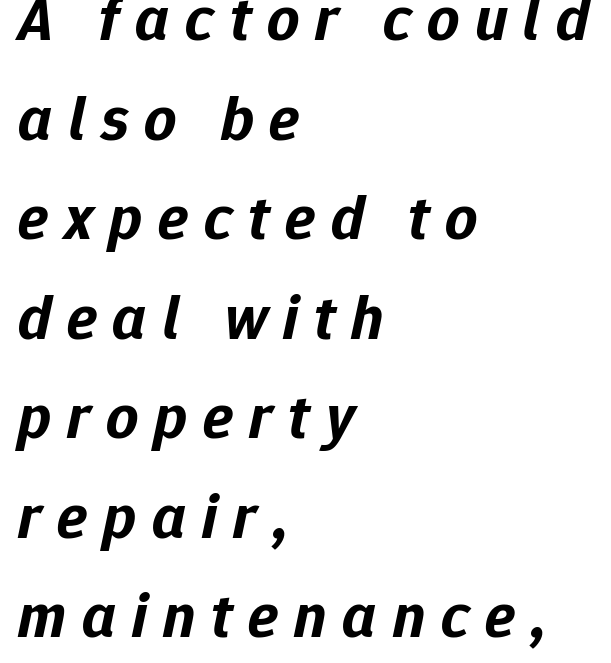
Notice how the stems are inclined rather than vertical — that's the hallmark of italics. Each letter keeps its own natural width here, so spacing adapts to shape. Chunky letters — that's bold for sure. Glyph-to-glyph distance is far greater than everyday printed text.
